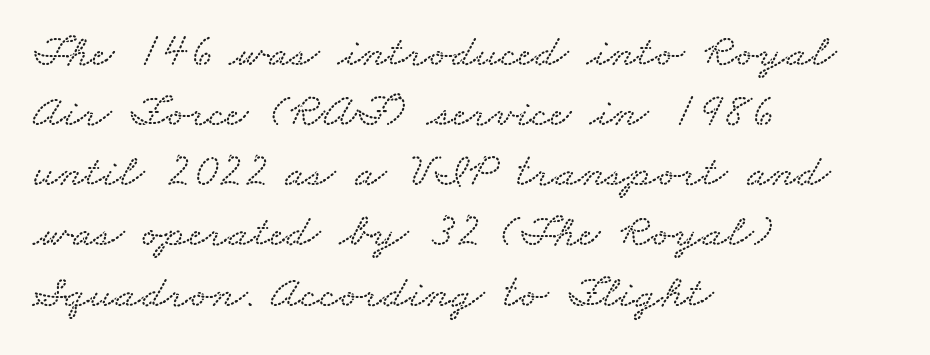
Q: Is the text underlined? A: No.
Q: How is the paragraph aligned? A: Left-aligned.
Q: Is the spacing between letters normal or unusually wide? A: Normal.
Q: Is the spacing between lines tight, normal or loose? A: Normal.
Q: Width (condensed, normal, or wide)? A: Wide.
Q: Stroke contrast? A: Low.
Q: x-height? A: Small.
Q: Monospaced? A: No.
